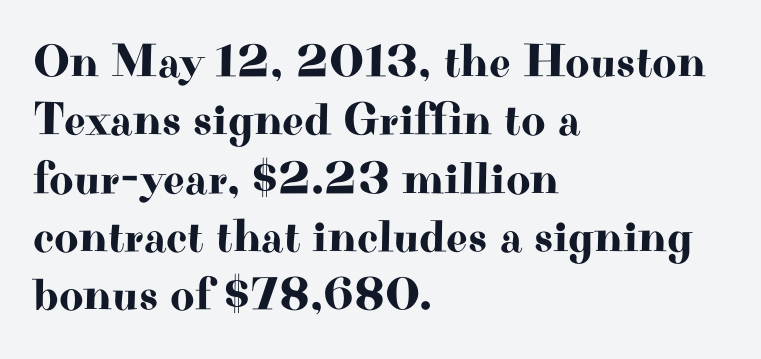
The image shows 47 px wide serif type, upright; set left-aligned, line spacing 1.24x, normal letter spacing, not underlined; high stroke contrast and a small x-height.
